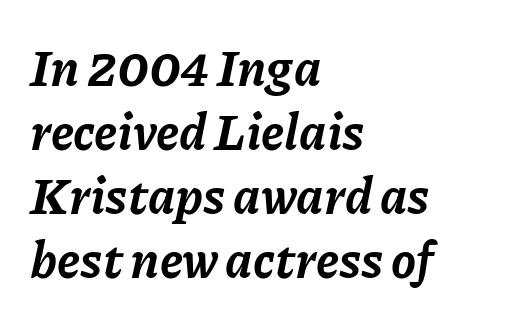
Q: Is the text bold? A: Yes.
Q: Is the text italic (slanted)? A: Yes, it leans right by about 11 degrees.
Q: Is the text underlined? A: No.
Q: How is the paragraph aligned? A: Left-aligned.
Q: Is the spacing between letters normal or unusually wide? A: Normal.
Q: Is the spacing between lines tight, normal or loose? A: Normal.
Q: Width (condensed, normal, or wide)? A: Normal.
Q: Stroke contrast? A: Low.
Q: x-height? A: Medium.
Q: Monospaced? A: No.
